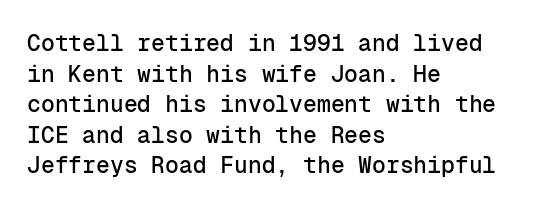
{"italic": "no", "underline": "no", "align": "left", "line_spacing": "normal", "line_spacing_ratio": 1.33, "letter_spacing": "normal", "letter_spacing_em": 0.0, "glyph_px": 23}
